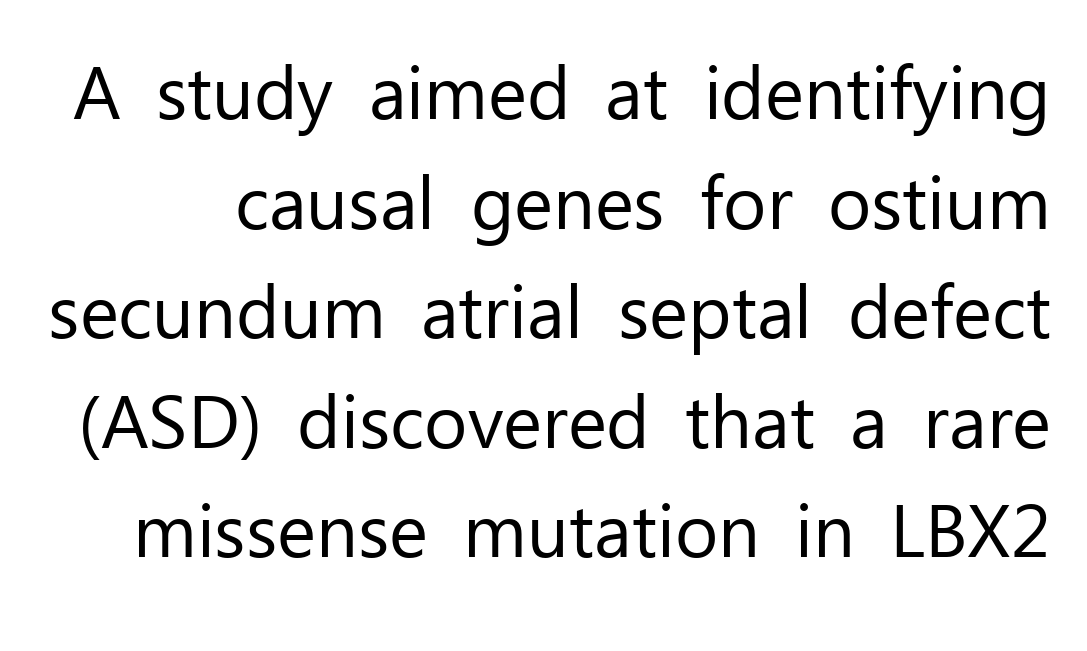
Is this a sans? Yes — the strokes have no serifs. Nope, not italic — everything's standing straight. What stands out about the letter spacing? Nothing — it is the standard amount. Bare-footed words on every line.
